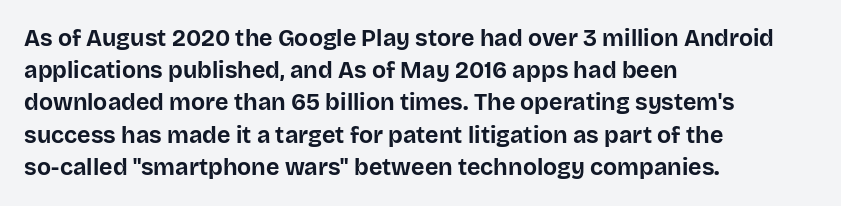
The image shows 23 px bold type, upright; set left-aligned, normal line spacing (1.4x), normal letter spacing, not underlined.
